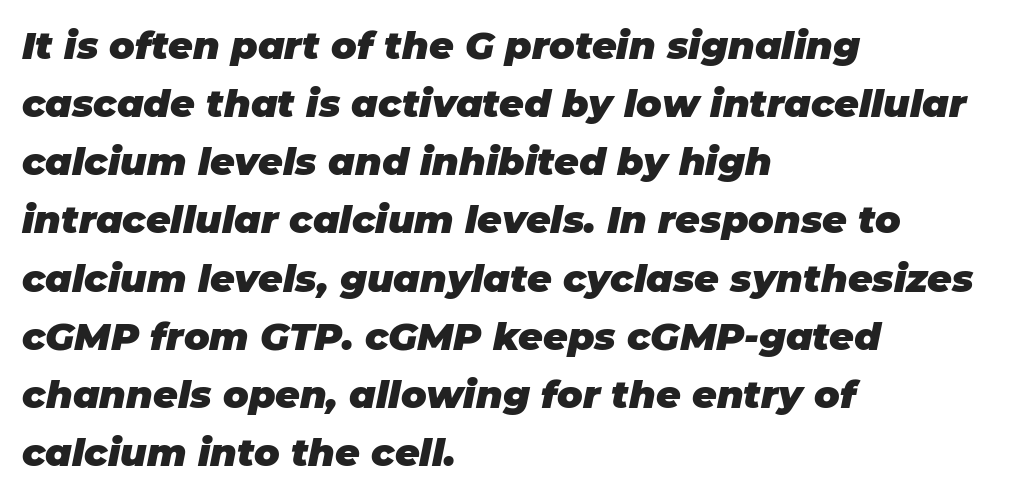
Q: Is the text bold? A: Yes.
Q: Is the text italic (slanted)? A: Yes, it leans right by about 11 degrees.
Q: Is the text underlined? A: No.
Q: How is the paragraph aligned? A: Left-aligned.
Q: Is the spacing between letters normal or unusually wide? A: Normal.
Q: Is the spacing between lines tight, normal or loose? A: Normal.
Q: Width (condensed, normal, or wide)? A: Normal.
Q: Stroke contrast? A: Low.
Q: x-height? A: Large.
Q: Monospaced? A: No.
